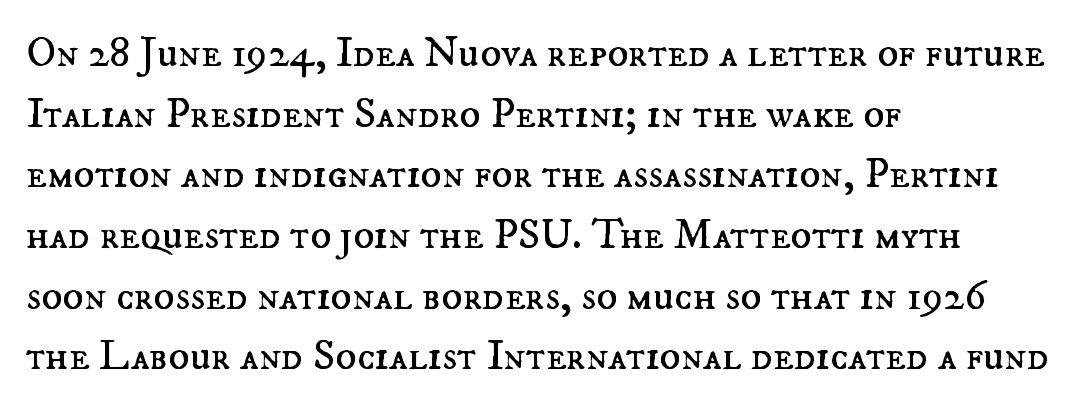
Q: Is the text bold? A: No.
Q: Is the text italic (slanted)? A: No, it is upright.
Q: Is the text underlined? A: No.
Q: How is the paragraph aligned? A: Left-aligned.
Q: Is the spacing between letters normal or unusually wide? A: Normal.
Q: Is the spacing between lines tight, normal or loose? A: Normal.
Q: Width (condensed, normal, or wide)? A: Normal.
Q: Stroke contrast? A: Medium.
Q: x-height? A: Small.
Q: Monospaced? A: No.
